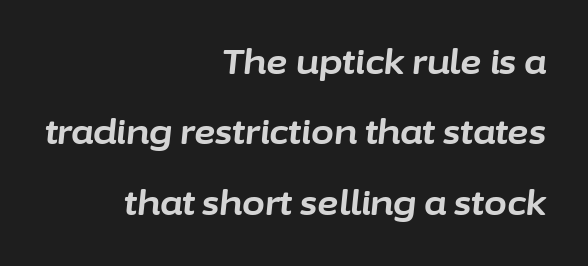
{"italic": "yes", "lean": "right", "slant_degrees": 6, "bold": "yes", "weight": "bold", "width": "normal", "stroke_contrast": "low", "x_height": "medium", "monospaced": "no", "underline": "no", "align": "right", "line_spacing": "loose", "line_spacing_ratio": 2.13, "letter_spacing": "normal", "letter_spacing_em": 0.0, "glyph_px": 33}
